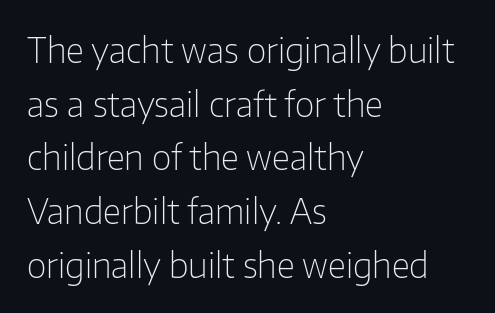
The image shows 34 px light sans-serif type, upright; set left-aligned, normal line spacing (1.58x), normal letter spacing, not underlined; low stroke contrast and a medium x-height.
